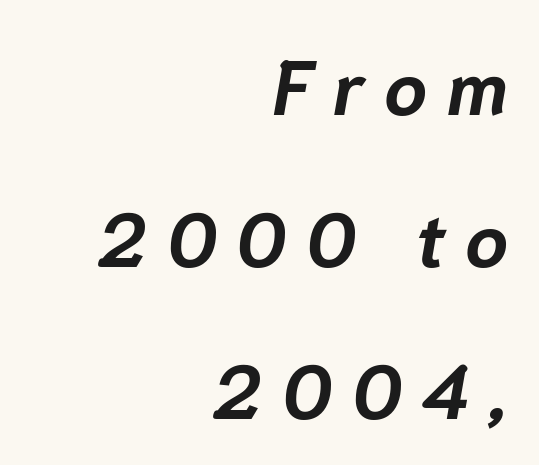
The image shows 76 px bold type, italic (leaning right); set right-aligned, loose line spacing (2.0x), unusually wide letter spacing (+0.26 em), not underlined; low stroke contrast and a medium x-height.
